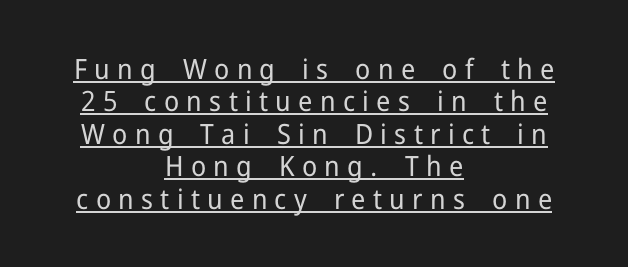
{"serif": "no", "italic": "no", "bold": "no", "weight": "regular", "width": "normal", "stroke_contrast": "low", "x_height": "medium", "monospaced": "no", "underline": "yes", "align": "center", "line_spacing_ratio": 1.16, "letter_spacing": "wide", "letter_spacing_em": 0.26, "glyph_px": 28}
